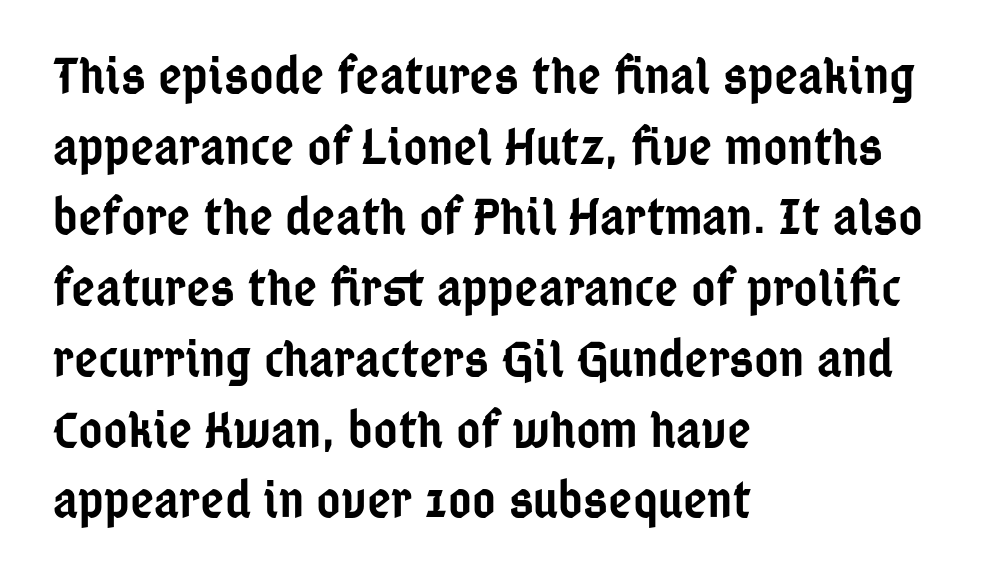
Q: Is the text bold? A: Semi-bold.
Q: Is the text italic (slanted)? A: No, it is upright.
Q: Is the typeface a serif or a sans-serif typeface? A: Sans-serif.
Q: Is the text underlined? A: No.
Q: How is the paragraph aligned? A: Left-aligned.
Q: Is the spacing between letters normal or unusually wide? A: Normal.
Q: Is the spacing between lines tight, normal or loose? A: Normal.
Q: Width (condensed, normal, or wide)? A: Condensed.
Q: Stroke contrast? A: Low.
Q: x-height? A: Medium.
Q: Monospaced? A: No.
